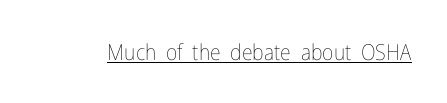
The image shows 22 px text type, upright; set normal letter spacing, underlined.
